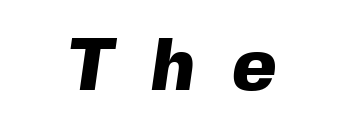
This sample uses a sans-serif face. A typesetter would call this heavily tracked-out type. Each letter keeps its own natural width here, so spacing adapts to shape. Summary of weight: heavy, a full bold.
